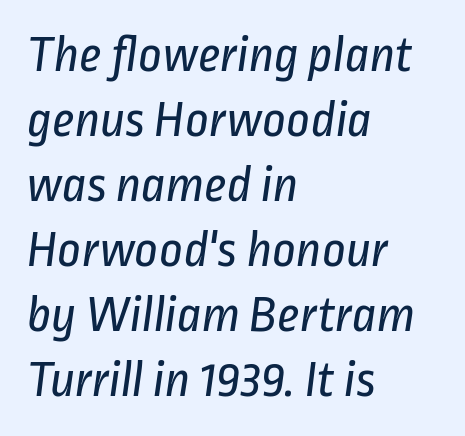
Q: Is the text bold? A: No.
Q: Is the typeface a serif or a sans-serif typeface? A: Sans-serif.
Q: Is the text underlined? A: No.
Q: How is the paragraph aligned? A: Left-aligned.
Q: Is the spacing between letters normal or unusually wide? A: Normal.
Q: Is the spacing between lines tight, normal or loose? A: Normal.
Q: Width (condensed, normal, or wide)? A: Condensed.
Q: Stroke contrast? A: Low.
Q: x-height? A: Medium.
Q: Monospaced? A: No.
